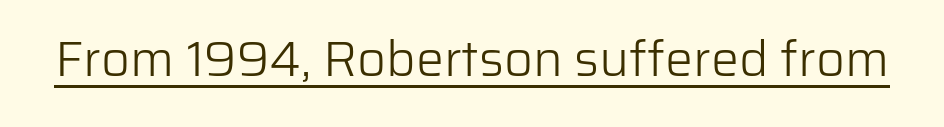
{"serif": "no", "italic": "no", "bold": "no", "weight": "light", "width": "normal", "stroke_contrast": "low", "x_height": "medium", "monospaced": "no", "underline": "yes", "letter_spacing": "normal", "letter_spacing_em": 0.0, "glyph_px": 50}
